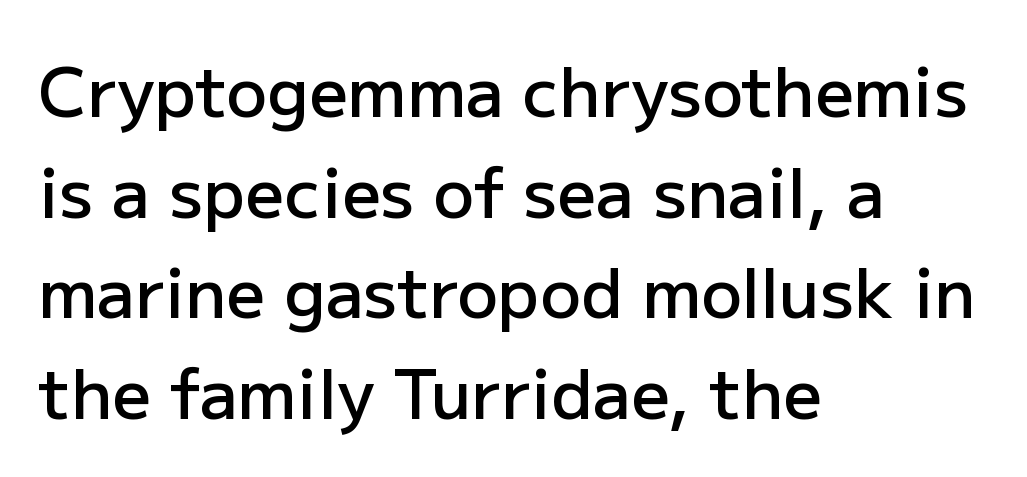
Q: Is the text bold? A: Semi-bold.
Q: Is the text italic (slanted)? A: No, it is upright.
Q: Is the typeface a serif or a sans-serif typeface? A: Sans-serif.
Q: Is the text underlined? A: No.
Q: How is the paragraph aligned? A: Left-aligned.
Q: Is the spacing between letters normal or unusually wide? A: Normal.
Q: Is the spacing between lines tight, normal or loose? A: Normal.
Q: Width (condensed, normal, or wide)? A: Normal.
Q: Stroke contrast? A: Low.
Q: x-height? A: Medium.
Q: Monospaced? A: No.
